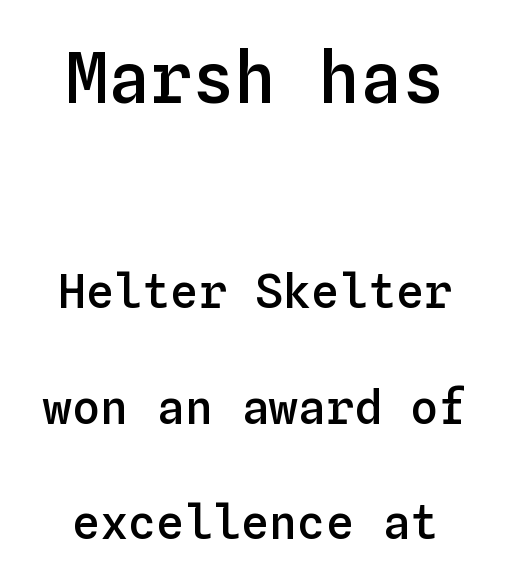
These lines are rendered in a fixed-pitch font. The font's upright variant was chosen for this text. How would I describe the line gaps? Wide and relaxed. Between these two stacked blocks, the higher one wins on size. Letter spacing: default. The space directly below the letters is spotless.
